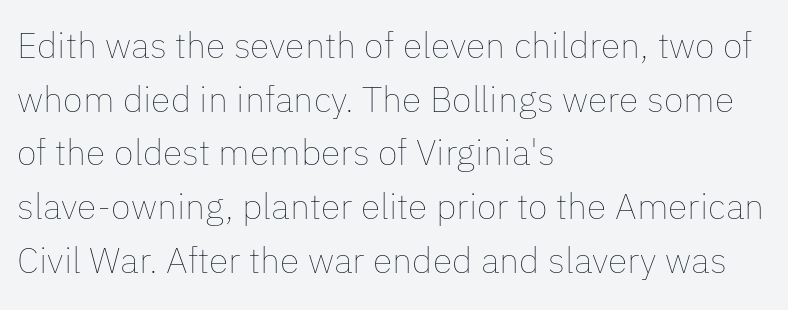
{"italic": "no", "bold": "no", "weight": "thin", "width": "normal", "stroke_contrast": "low", "x_height": "medium", "monospaced": "no", "underline": "no", "align": "left", "line_spacing": "normal", "line_spacing_ratio": 1.49, "letter_spacing": "normal", "letter_spacing_em": 0.0, "glyph_px": 36}
